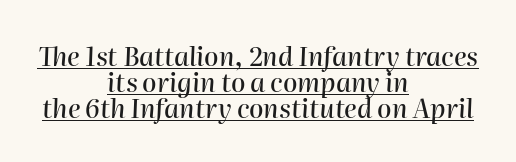
Whoever set this chose condensed vertical rhythm over breathing room. The text block is weighted toward neither margin, spreading evenly from the middle. When letters slant like this, we call the style italic. Does extra space separate the letters? No, they use regular spacing.
